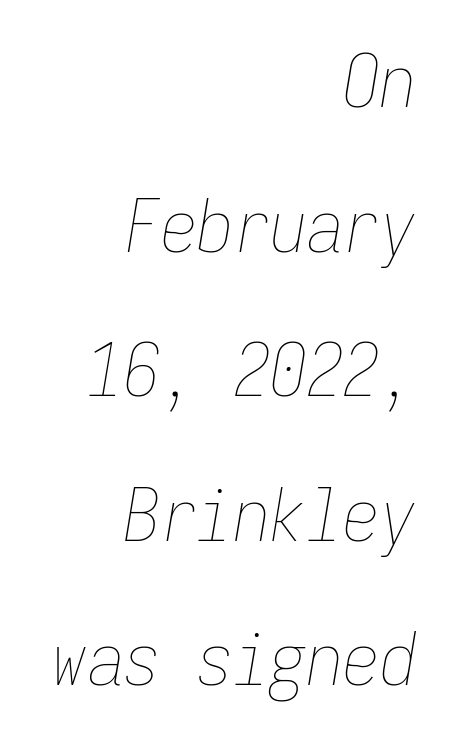
Q: Is the text bold? A: No.
Q: Is the text italic (slanted)? A: Yes, it leans right by about 9 degrees.
Q: Is the text underlined? A: No.
Q: How is the paragraph aligned? A: Right-aligned.
Q: Is the spacing between letters normal or unusually wide? A: Normal.
Q: Is the spacing between lines tight, normal or loose? A: Loose.
Q: Width (condensed, normal, or wide)? A: Condensed.
Q: Stroke contrast? A: Low.
Q: x-height? A: Medium.
Q: Monospaced? A: Yes.
